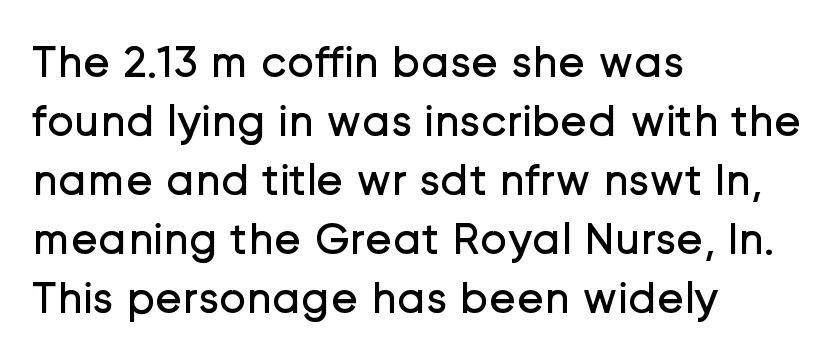
Designer's note — italics off, roman on. The leading is moderate, giving the passage an even texture. These lines are rendered in a variable-pitch font. Heft: none added — not bold. The passage shown is typeset with a sans-serif family. The foot of each line stays bare and open.
